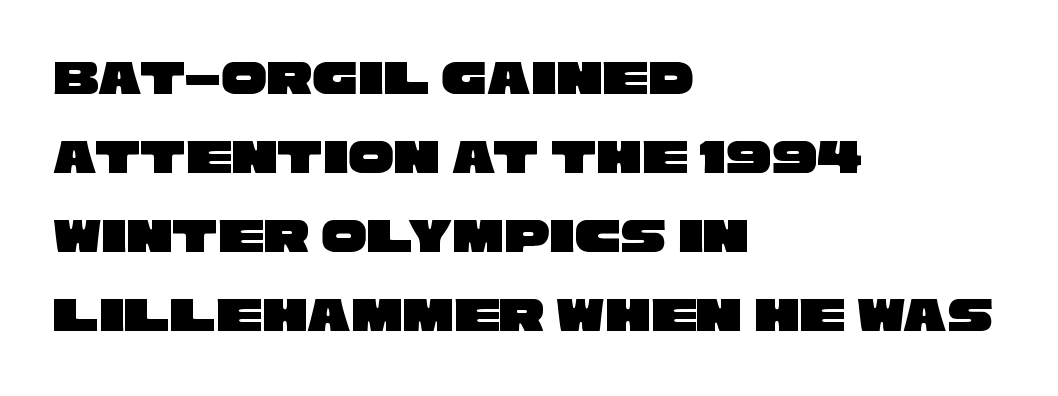
The image shows 51 px wide sans-serif type; set left-aligned, normal line spacing (1.55x), normal letter spacing, not underlined; low stroke contrast and a large x-height.
